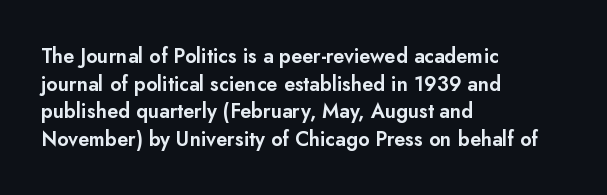
{"italic": "no", "underline": "no", "align": "left", "line_spacing": "normal", "line_spacing_ratio": 1.38, "letter_spacing": "normal", "letter_spacing_em": 0.0, "glyph_px": 20}
